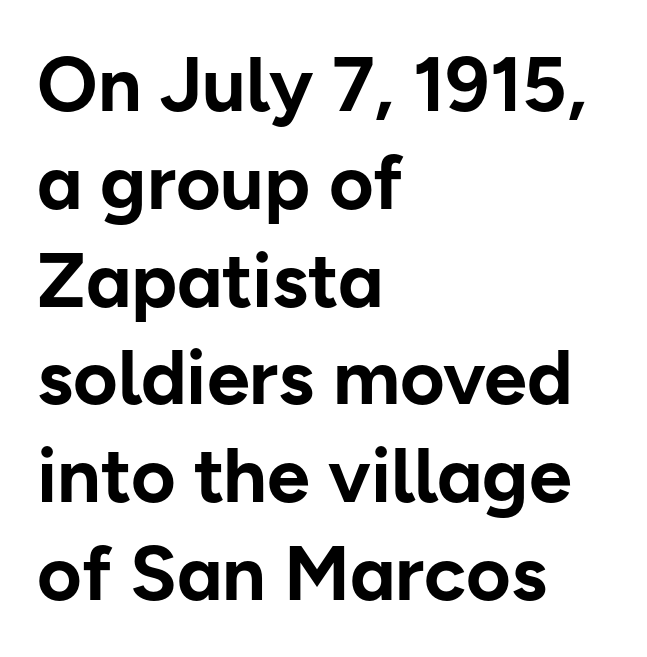
Q: Is the text bold? A: Yes.
Q: Is the text italic (slanted)? A: No, it is upright.
Q: Is the typeface a serif or a sans-serif typeface? A: Sans-serif.
Q: Is the text underlined? A: No.
Q: How is the paragraph aligned? A: Left-aligned.
Q: Is the spacing between letters normal or unusually wide? A: Normal.
Q: Is the spacing between lines tight, normal or loose? A: Normal.
Q: Width (condensed, normal, or wide)? A: Normal.
Q: Stroke contrast? A: Low.
Q: x-height? A: Medium.
Q: Monospaced? A: No.
